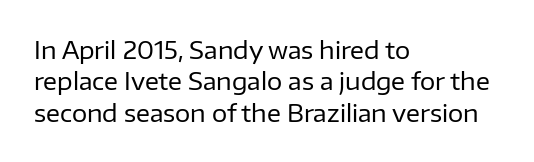
Q: Is the text bold? A: No.
Q: Is the text italic (slanted)? A: No, it is upright.
Q: Is the text underlined? A: No.
Q: How is the paragraph aligned? A: Left-aligned.
Q: Is the spacing between letters normal or unusually wide? A: Normal.
Q: Is the spacing between lines tight, normal or loose? A: Normal.
